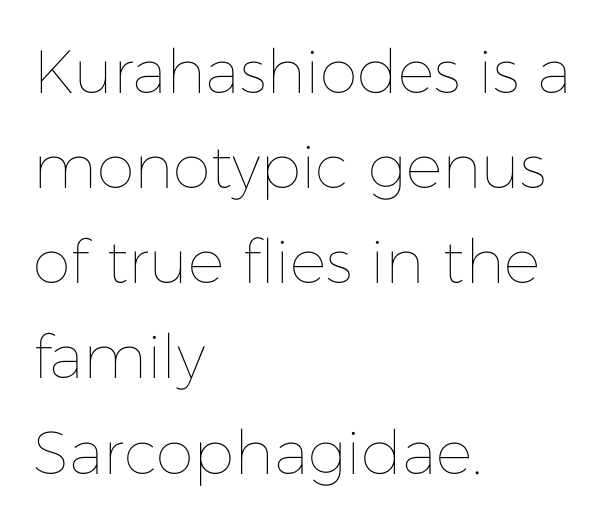
{"italic": "no", "bold": "no", "weight": "thin", "width": "normal", "stroke_contrast": "low", "x_height": "medium", "monospaced": "no", "underline": "no", "align": "left", "line_spacing": "normal", "line_spacing_ratio": 1.56, "letter_spacing": "normal", "letter_spacing_em": 0.0, "glyph_px": 61}
